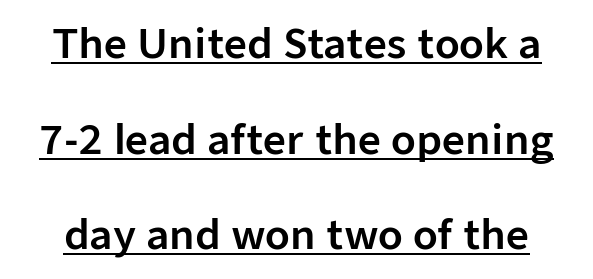
{"serif": "no", "italic": "no", "width": "normal", "stroke_contrast": "low", "x_height": "medium", "monospaced": "no", "underline": "yes", "line_spacing": "loose", "line_spacing_ratio": 2.39, "letter_spacing": "normal", "letter_spacing_em": 0.0, "glyph_px": 40}
